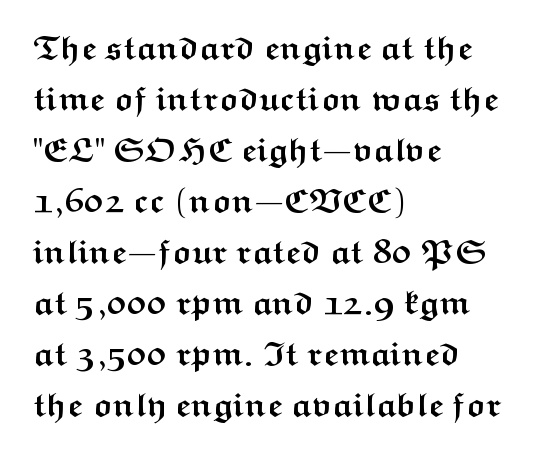
Q: Is the text bold? A: Yes.
Q: Is the text italic (slanted)? A: No, it is upright.
Q: Is the typeface a serif or a sans-serif typeface? A: Sans-serif.
Q: Is the text underlined? A: No.
Q: How is the paragraph aligned? A: Left-aligned.
Q: Is the spacing between letters normal or unusually wide? A: Normal.
Q: Is the spacing between lines tight, normal or loose? A: Normal.
Q: Width (condensed, normal, or wide)? A: Wide.
Q: Stroke contrast? A: Medium.
Q: x-height? A: Medium.
Q: Monospaced? A: No.
